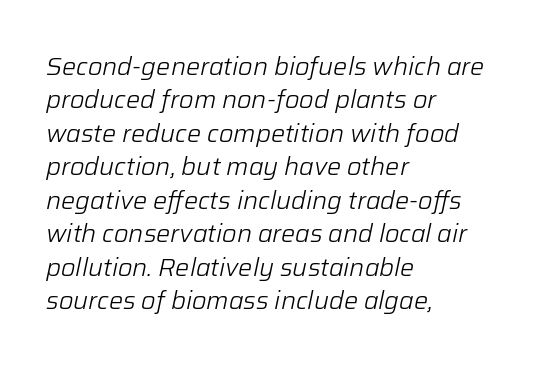
Q: Is the text bold? A: No.
Q: Is the text italic (slanted)? A: Yes, it leans right by about 12 degrees.
Q: Is the text underlined? A: No.
Q: How is the paragraph aligned? A: Left-aligned.
Q: Is the spacing between letters normal or unusually wide? A: Normal.
Q: Is the spacing between lines tight, normal or loose? A: Normal.
